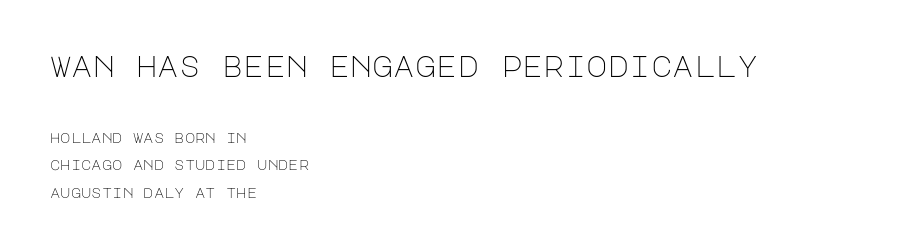
Q: Is the text bold? A: No.
Q: Is the text italic (slanted)? A: No, it is upright.
Q: Is the typeface a serif or a sans-serif typeface? A: Sans-serif.
Q: Is the text underlined? A: No.
Q: How is the paragraph aligned? A: Left-aligned.
Q: Is the spacing between letters normal or unusually wide? A: Normal.
Q: Is the spacing between lines tight, normal or loose? A: Loose.
Q: Which block of text is set in a larger size, the first (top) or the second (bottom)? A: The first (top) one.
Q: Width (condensed, normal, or wide)? A: Normal.
Q: Stroke contrast? A: Low.
Q: x-height? A: Large.
